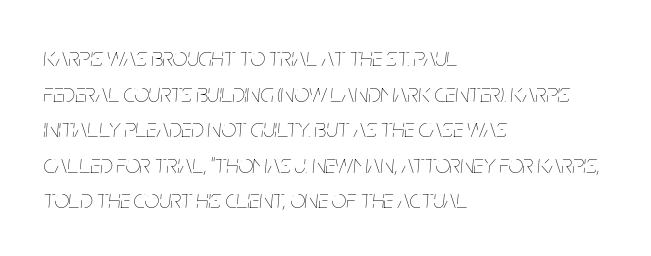
The passage is arranged the way most books set body copy — flush left. Leading matches the norm, producing a regular column. Designer's note — italics engaged. Honestly, there is no underline to notice here at all. Stroke mass is kept to a normal reading level or below. The type is set solid horizontally, with unmodified tracking.
